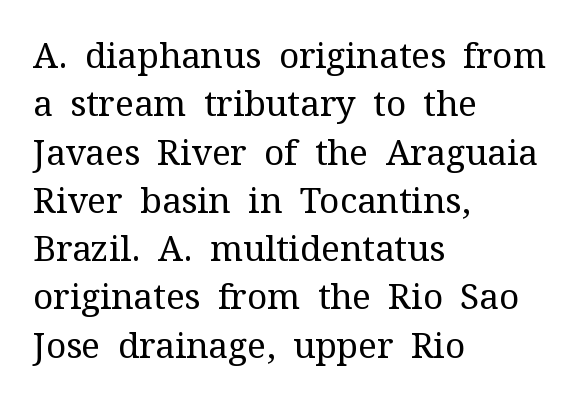
The image shows 35 px regular-weight serif type, upright; set left-aligned, normal line spacing (1.38x), normal letter spacing, not underlined; medium stroke contrast and a medium x-height.
